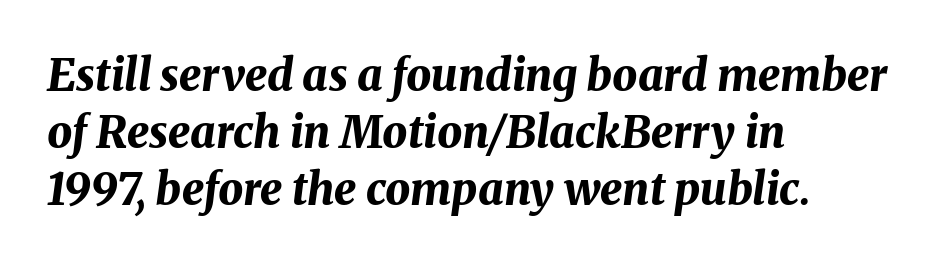
Would a proofreader flag this as italicized? Yes. Each glyph is drawn with heavy, bold strokes. Horizontal bands of white between lines are of average thickness. Here the glyphs are tracked normally, forming tight word shapes. This rendering uses left alignment, leaving the right contour irregular. The foot of each line stays bare and open.
